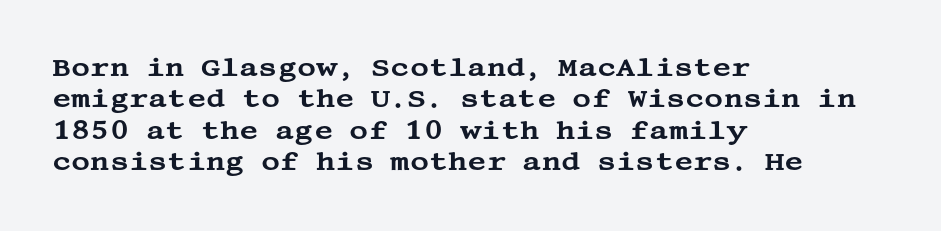
{"italic": "no", "underline": "no", "align": "left", "line_spacing_ratio": 1.21, "letter_spacing": "normal", "letter_spacing_em": 0.0, "glyph_px": 26}
